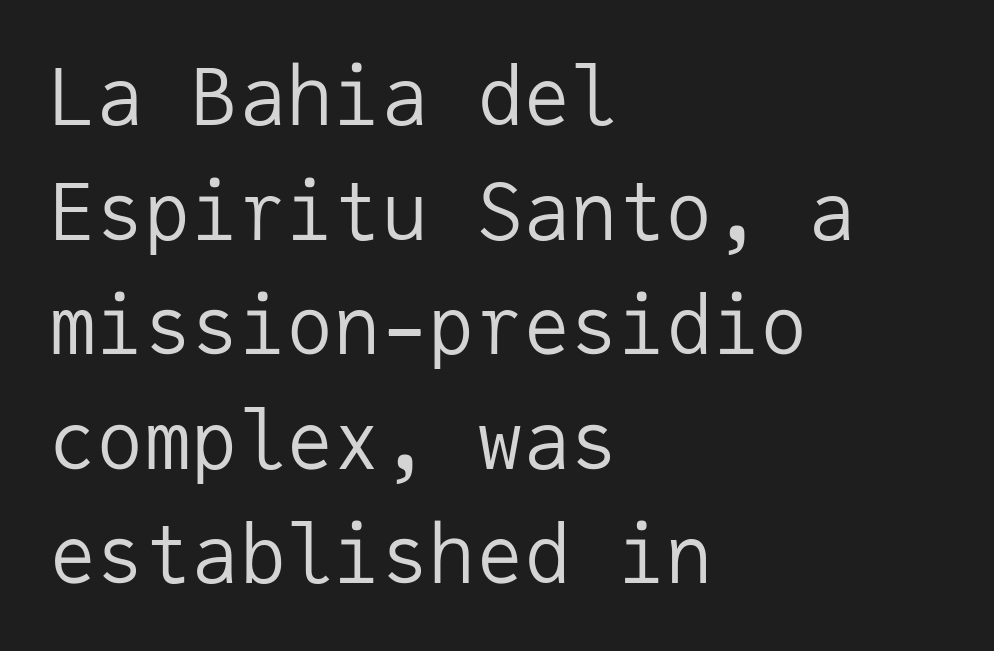
The image shows 79 px regular-weight sans-serif type, upright, monospaced; set left-aligned, normal line spacing (1.45x), normal letter spacing, not underlined; low stroke contrast and a medium x-height.
